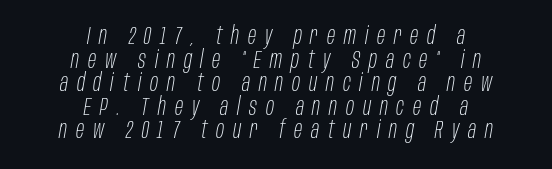
It's the slanting kind of type. The typesetter chose a symmetrical, centered arrangement here. A typesetter would call this heavily tracked-out type. Regarding leading, the lines here are crowded together. Any mark beneath the type? The region is blank. Bold? No — there's no thickening of the strokes.
